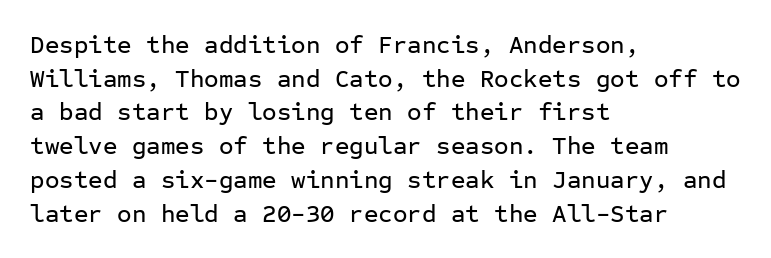
Q: Is the text italic (slanted)? A: No, it is upright.
Q: Is the text underlined? A: No.
Q: How is the paragraph aligned? A: Left-aligned.
Q: Is the spacing between letters normal or unusually wide? A: Normal.
Q: Is the spacing between lines tight, normal or loose? A: Normal.
